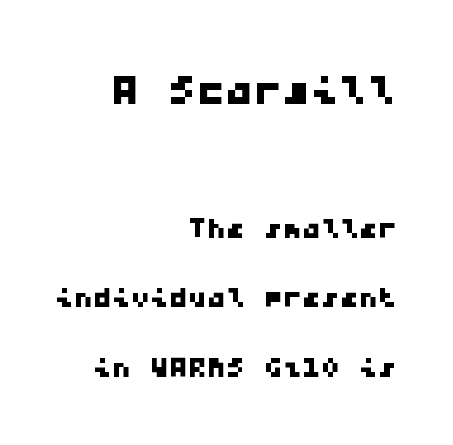
Q: Is the typeface a serif or a sans-serif typeface? A: Sans-serif.
Q: Is the text underlined? A: No.
Q: How is the paragraph aligned? A: Right-aligned.
Q: Is the spacing between letters normal or unusually wide? A: Normal.
Q: Which block of text is set in a larger size, the first (top) or the second (bottom)? A: The first (top) one.
Q: Width (condensed, normal, or wide)? A: Wide.
Q: Stroke contrast? A: Low.
Q: x-height? A: Medium.
Q: Monospaced? A: Yes.
